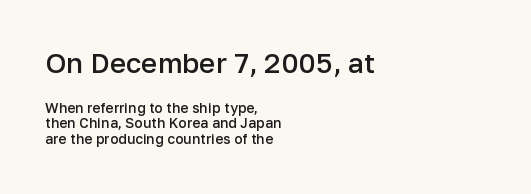
The image shows 28 px semibold sans-serif type, upright; set left-aligned, tight line spacing (1.12x), normal letter spacing, not underlined; the first (top) block is 2.0x larger; low stroke contrast and a medium x-height.
